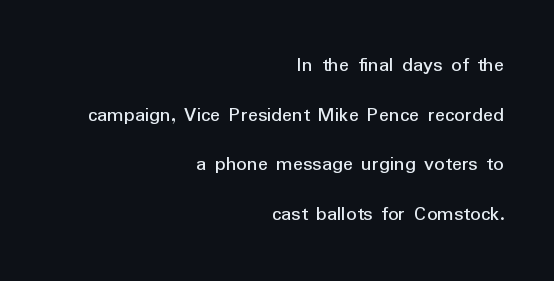
{"italic": "no", "bold": "no", "underline": "no", "align": "right", "line_spacing": "loose", "line_spacing_ratio": 2.36, "letter_spacing": "normal", "letter_spacing_em": 0.0, "glyph_px": 21}
